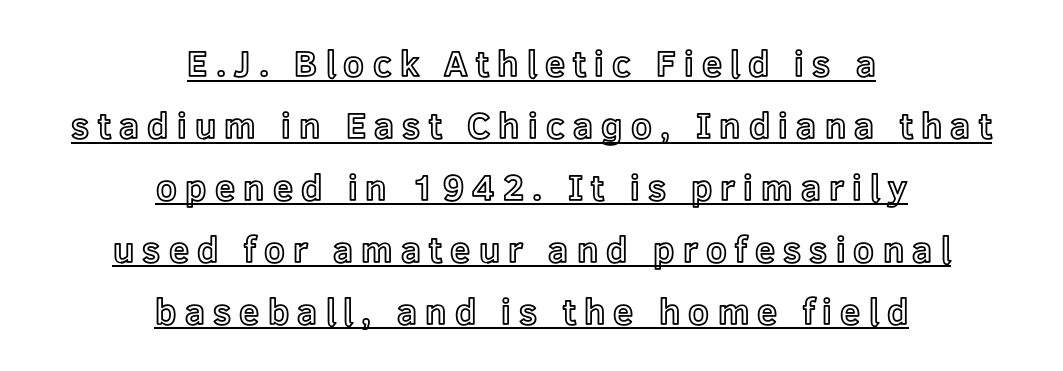
Think of a printed novel: that variable character pitch is what you see here. Tracking here is generous; glyphs stand well apart from one another. No italicization has been applied; the sample stays upright. Every row of glyphs is offset so its center matches the block's center. This is underlined copy, the kind a proofreader might mark for attention.
